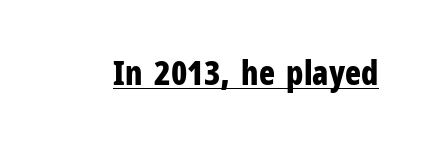
Q: Is the text bold? A: Yes.
Q: Is the text italic (slanted)? A: No, it is upright.
Q: Is the typeface a serif or a sans-serif typeface? A: Sans-serif.
Q: Is the text underlined? A: Yes.
Q: Is the spacing between letters normal or unusually wide? A: Normal.
Q: Width (condensed, normal, or wide)? A: Condensed.
Q: Stroke contrast? A: Low.
Q: x-height? A: Medium.
Q: Monospaced? A: No.
